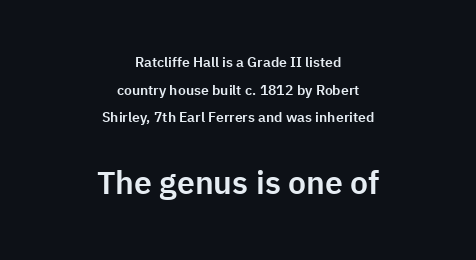
{"serif": "no", "italic": "no", "width": "normal", "stroke_contrast": "low", "x_height": "medium", "monospaced": "no", "underline": "no", "align": "center", "line_spacing": "loose", "line_spacing_ratio": 1.97, "letter_spacing": "normal", "letter_spacing_em": 0.0, "larger_block": "second", "size_ratio": 2.29, "glyph_px": 32}
